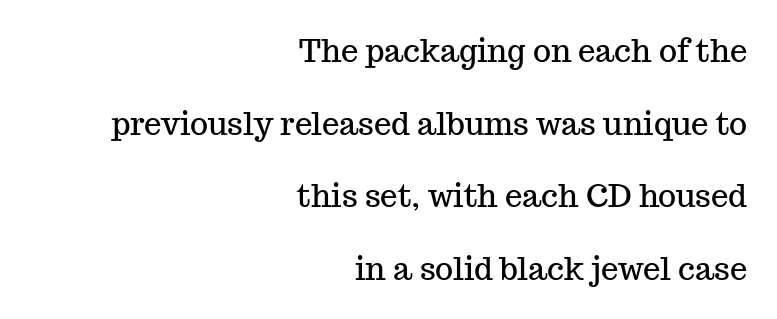
The image shows 31 px serif type, upright; set right-aligned, loose line spacing (2.34x), normal letter spacing, not underlined; medium stroke contrast and a medium x-height.
